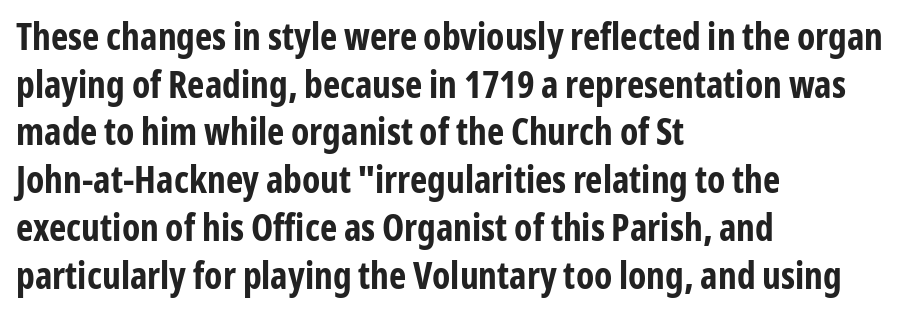
Its strokes are broad and dark, the hallmark of bold type. Has an underline been added? It has not. You could not count columns in this text — the font is proportionally spaced. Line beginnings align vertically; line endings do not. The letters stand upright; this is a roman face. Nothing unusual about the tracking: characters are spaced as the font intends.
